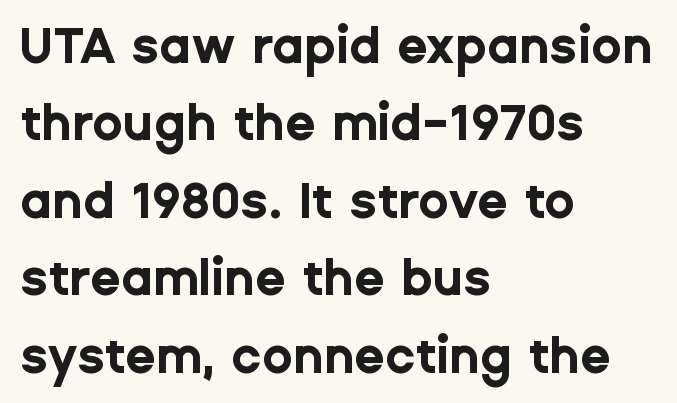
{"serif": "no", "italic": "no", "bold": "yes", "weight": "bold", "width": "normal", "stroke_contrast": "low", "x_height": "medium", "monospaced": "no", "underline": "no", "align": "left", "line_spacing": "normal", "line_spacing_ratio": 1.55, "letter_spacing": "normal", "letter_spacing_em": 0.0, "glyph_px": 50}
